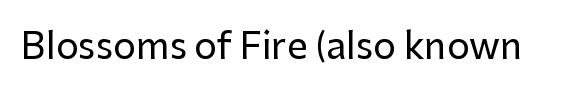
{"serif": "no", "italic": "no", "width": "normal", "stroke_contrast": "low", "x_height": "medium", "monospaced": "no", "underline": "no", "letter_spacing": "normal", "letter_spacing_em": 0.0, "glyph_px": 36}
